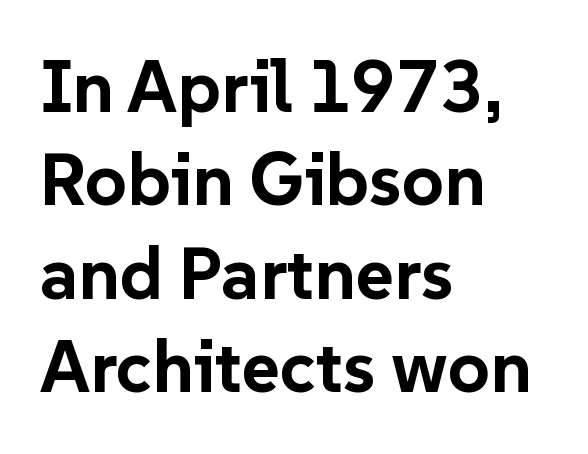
{"serif": "no", "italic": "no", "bold": "yes", "weight": "bold", "width": "normal", "stroke_contrast": "low", "x_height": "medium", "monospaced": "no", "underline": "no", "align": "left", "line_spacing": "normal", "line_spacing_ratio": 1.28, "letter_spacing": "normal", "letter_spacing_em": 0.0, "glyph_px": 73}
